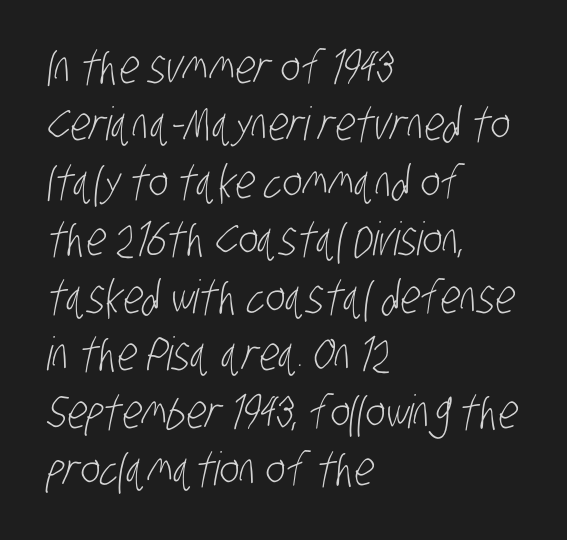
Q: Is the text bold? A: No.
Q: Is the typeface a serif or a sans-serif typeface? A: Sans-serif.
Q: Is the text underlined? A: No.
Q: How is the paragraph aligned? A: Left-aligned.
Q: Is the spacing between letters normal or unusually wide? A: Normal.
Q: Is the spacing between lines tight, normal or loose? A: Normal.
Q: Width (condensed, normal, or wide)? A: Condensed.
Q: Stroke contrast? A: Low.
Q: x-height? A: Large.
Q: Monospaced? A: No.
